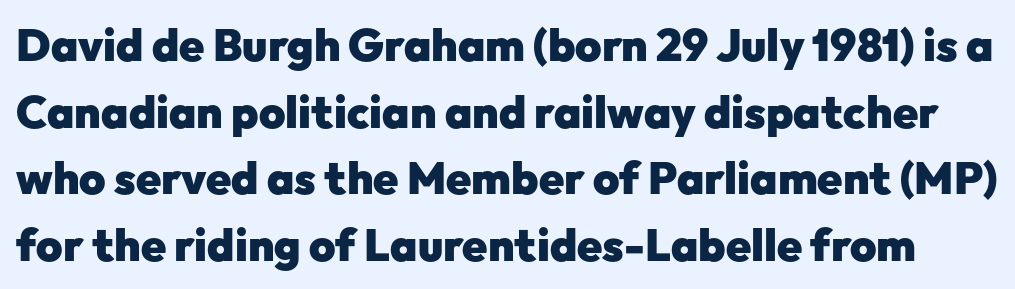
{"serif": "no", "italic": "no", "bold": "yes", "weight": "heavy", "width": "normal", "stroke_contrast": "low", "x_height": "medium", "monospaced": "no", "underline": "no", "line_spacing": "normal", "line_spacing_ratio": 1.48, "letter_spacing": "normal", "letter_spacing_em": 0.0, "glyph_px": 45}
